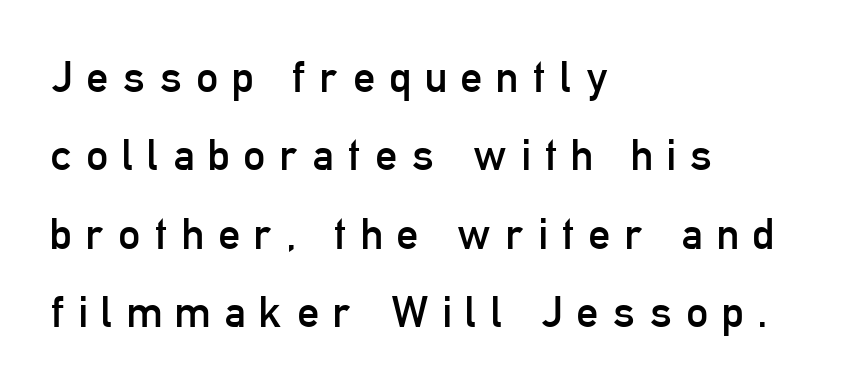
Q: Is the text bold? A: No.
Q: Is the text italic (slanted)? A: No, it is upright.
Q: Is the typeface a serif or a sans-serif typeface? A: Sans-serif.
Q: Is the text underlined? A: No.
Q: How is the paragraph aligned? A: Left-aligned.
Q: Is the spacing between letters normal or unusually wide? A: Unusually wide.
Q: Width (condensed, normal, or wide)? A: Condensed.
Q: Stroke contrast? A: Low.
Q: x-height? A: Medium.
Q: Monospaced? A: No.
